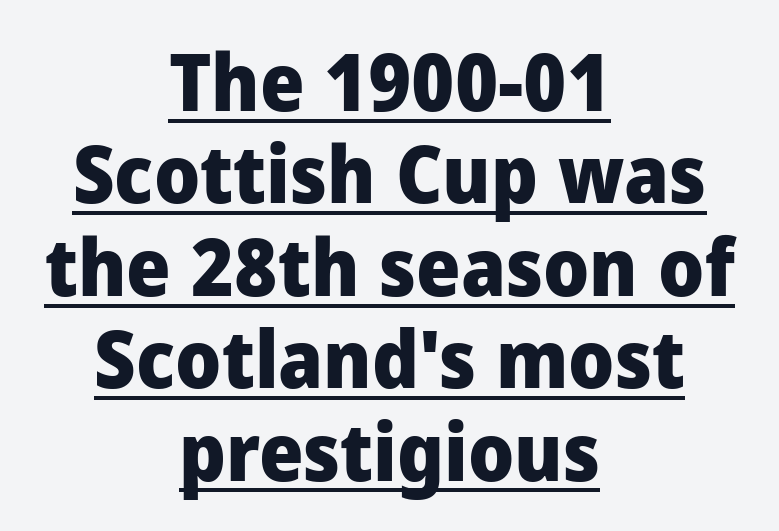
The image shows 79 px heavy sans-serif type, upright; set centered, line spacing 1.17x, normal letter spacing, underlined; low stroke contrast and a medium x-height.
